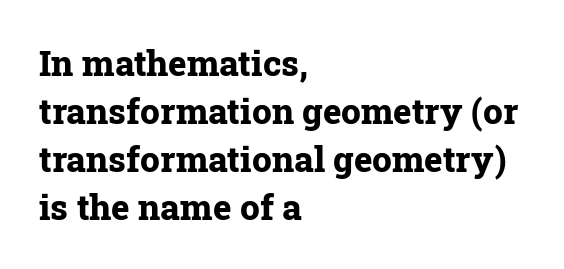
The image shows 35 px bold serif type, upright; set left-aligned, normal line spacing (1.37x), normal letter spacing, not underlined; low stroke contrast and a medium x-height.
